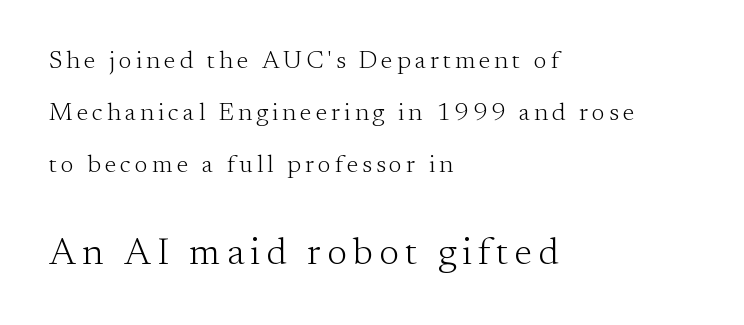
The image shows 38 px light serif type, upright; set left-aligned, loose line spacing (2.09x), not underlined; the second (bottom) block is 1.52x larger; medium stroke contrast and a small x-height.
